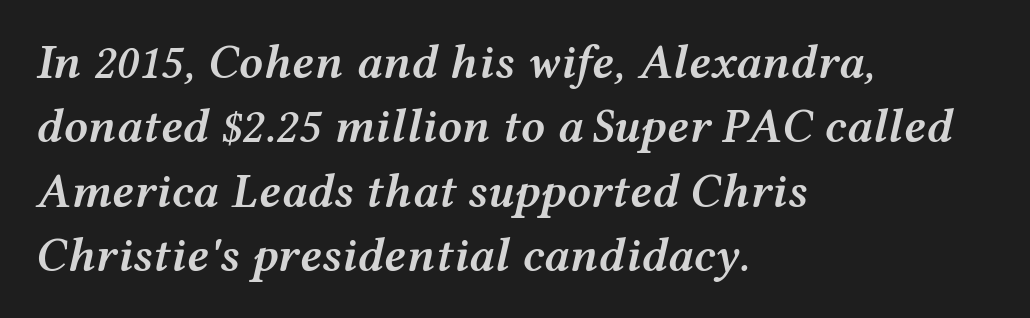
{"italic": "yes", "lean": "right", "slant_degrees": 12, "bold": "semi", "weight": "semibold", "width": "wide", "stroke_contrast": "medium", "x_height": "medium", "monospaced": "no", "underline": "no", "align": "left", "line_spacing": "normal", "line_spacing_ratio": 1.34, "letter_spacing": "normal", "letter_spacing_em": 0.0, "glyph_px": 48}
